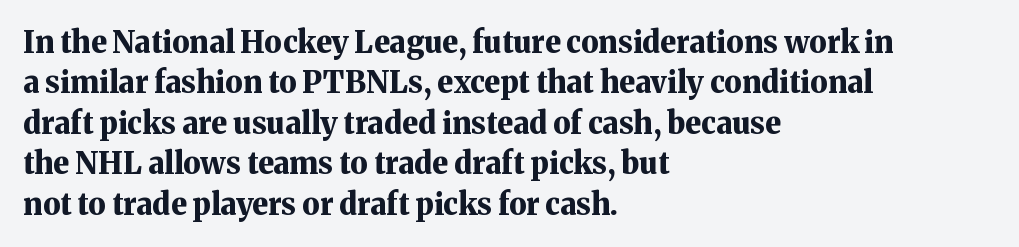
The image shows 30 px bold serif type, upright; set left-aligned, normal line spacing (1.35x), normal letter spacing, not underlined; medium stroke contrast and a medium x-height.
